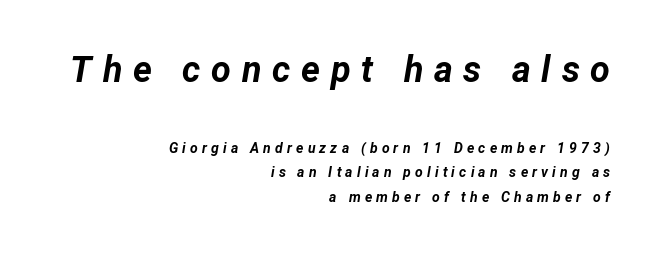
The image shows 36 px bold type, italic (leaning right); set right-aligned, line spacing 1.75x, unusually wide letter spacing (+0.3 em), not underlined; the first (top) block is 2.57x larger; low stroke contrast and a medium x-height.
